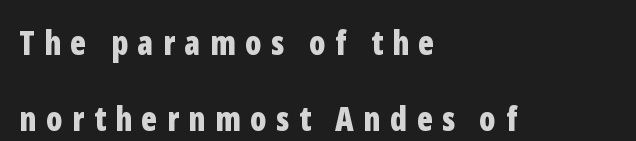
{"serif": "no", "italic": "no", "bold": "yes", "weight": "bold", "width": "condensed", "stroke_contrast": "low", "x_height": "medium", "monospaced": "no", "underline": "no", "align": "left", "line_spacing": "loose", "line_spacing_ratio": 2.29, "letter_spacing": "wide", "letter_spacing_em": 0.29, "glyph_px": 33}
